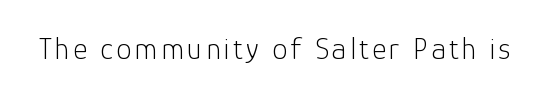
Q: Is the text bold? A: No.
Q: Is the text italic (slanted)? A: No, it is upright.
Q: Is the typeface a serif or a sans-serif typeface? A: Sans-serif.
Q: Is the text underlined? A: No.
Q: Width (condensed, normal, or wide)? A: Normal.
Q: Stroke contrast? A: Low.
Q: x-height? A: Medium.
Q: Monospaced? A: No.
